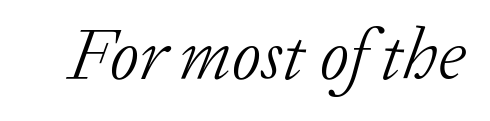
{"serif": "yes", "italic": "yes", "lean": "right", "slant_degrees": 20, "bold": "no", "weight": "light", "width": "normal", "stroke_contrast": "low", "x_height": "medium", "monospaced": "no", "underline": "no", "letter_spacing": "normal", "letter_spacing_em": 0.0, "glyph_px": 72}
